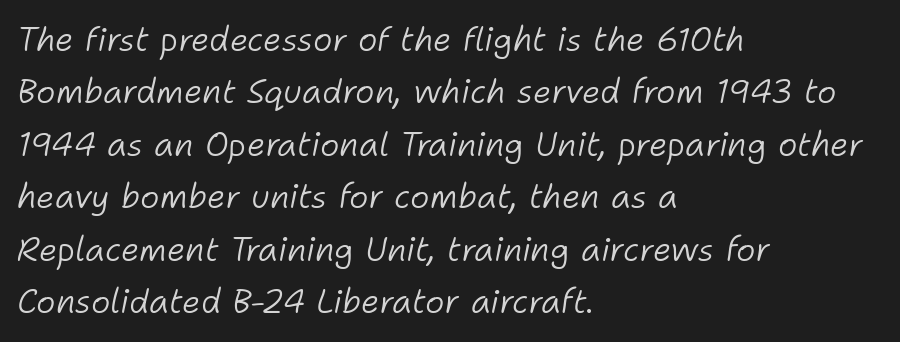
{"italic": "yes", "lean": "right", "slant_degrees": 11, "bold": "no", "weight": "light", "width": "normal", "stroke_contrast": "low", "x_height": "medium", "monospaced": "no", "underline": "no", "align": "left", "line_spacing": "normal", "line_spacing_ratio": 1.59, "letter_spacing": "normal", "letter_spacing_em": 0.0, "glyph_px": 33}
